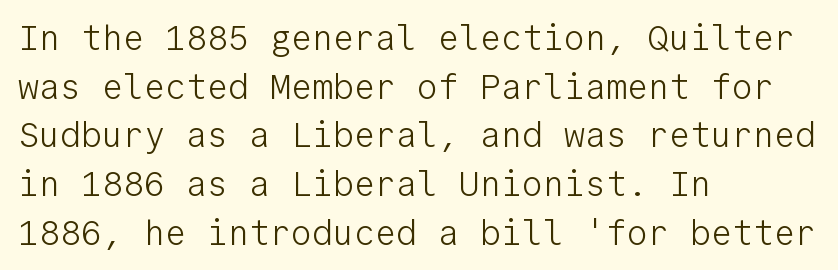
{"serif": "no", "italic": "no", "bold": "no", "weight": "light", "width": "normal", "stroke_contrast": "low", "x_height": "medium", "monospaced": "yes", "underline": "no", "align": "left", "line_spacing": "normal", "line_spacing_ratio": 1.39, "letter_spacing": "normal", "letter_spacing_em": 0.0, "glyph_px": 35}
